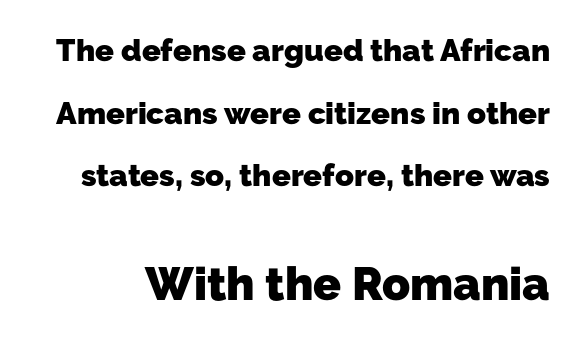
Students, observe: this is what heavily led, spacious text looks like. The strip under each line holds only bare page. The font family rendered here belongs to the sans-serif group. Summary of weight: heavy, a full bold.
